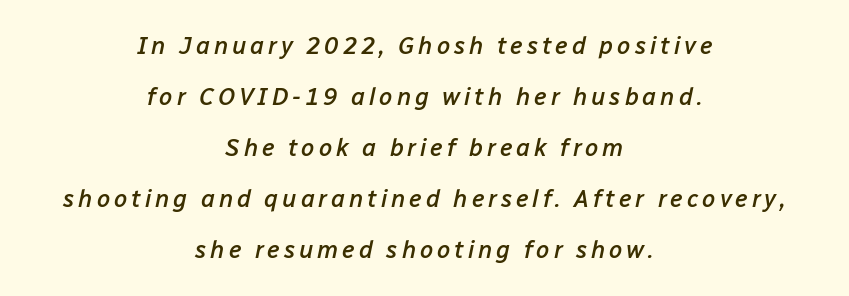
The image shows 24 px text type, italic (leaning right); set centered, loose line spacing (2.12x), not underlined.
